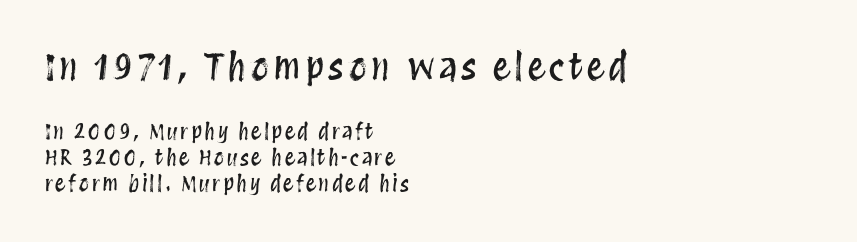
{"italic": "no", "width": "condensed", "stroke_contrast": "medium", "x_height": "large", "monospaced": "no", "underline": "no", "align": "left", "line_spacing_ratio": 1.23, "larger_block": "first", "size_ratio": 1.71, "glyph_px": 36}
